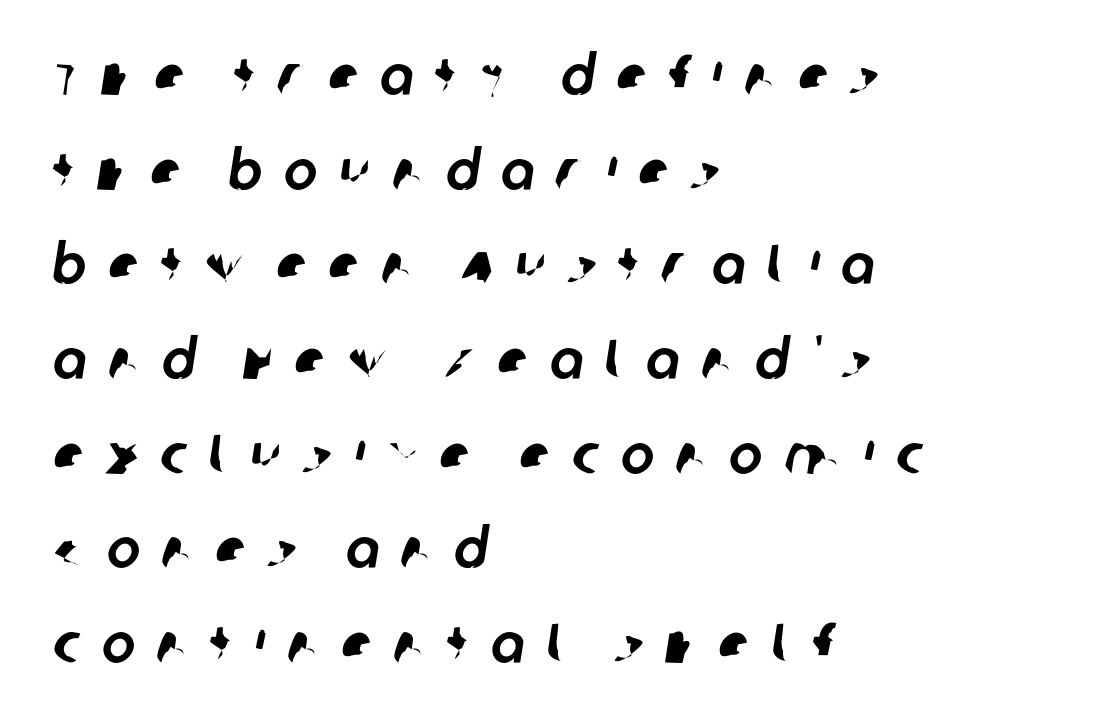
The image shows 56 px sans-serif type; set left-aligned, normal line spacing (1.69x), unusually wide letter spacing (+0.39 em), not underlined; low stroke contrast and a large x-height.
